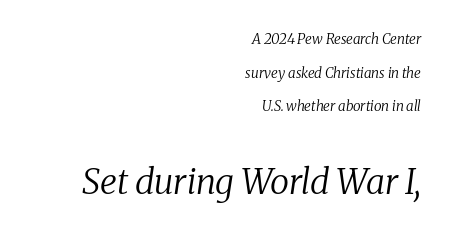
Q: Is the text bold? A: No.
Q: Is the text italic (slanted)? A: Yes, it leans right by about 8 degrees.
Q: Is the typeface a serif or a sans-serif typeface? A: Serif.
Q: Is the text underlined? A: No.
Q: How is the paragraph aligned? A: Right-aligned.
Q: Is the spacing between letters normal or unusually wide? A: Normal.
Q: Is the spacing between lines tight, normal or loose? A: Loose.
Q: Which block of text is set in a larger size, the first (top) or the second (bottom)? A: The second (bottom) one.
Q: Width (condensed, normal, or wide)? A: Normal.
Q: Stroke contrast? A: Medium.
Q: x-height? A: Medium.
Q: Monospaced? A: No.
